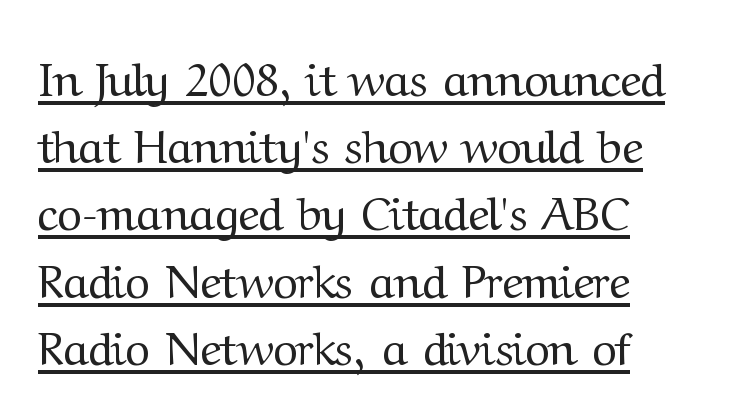
Q: Is the text bold? A: No.
Q: Is the text italic (slanted)? A: No, it is upright.
Q: Is the typeface a serif or a sans-serif typeface? A: Serif.
Q: Is the text underlined? A: Yes.
Q: How is the paragraph aligned? A: Left-aligned.
Q: Is the spacing between letters normal or unusually wide? A: Normal.
Q: Is the spacing between lines tight, normal or loose? A: Normal.
Q: Width (condensed, normal, or wide)? A: Normal.
Q: Stroke contrast? A: Medium.
Q: x-height? A: Medium.
Q: Monospaced? A: No.
